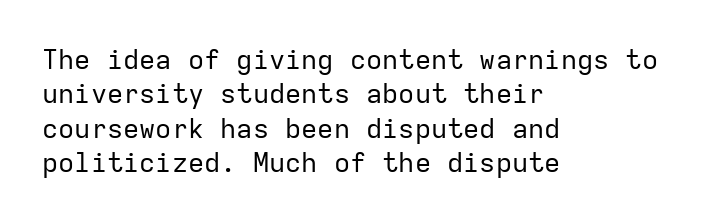
The image shows 27 px text type, upright; set left-aligned, normal line spacing (1.27x), normal letter spacing, not underlined.
